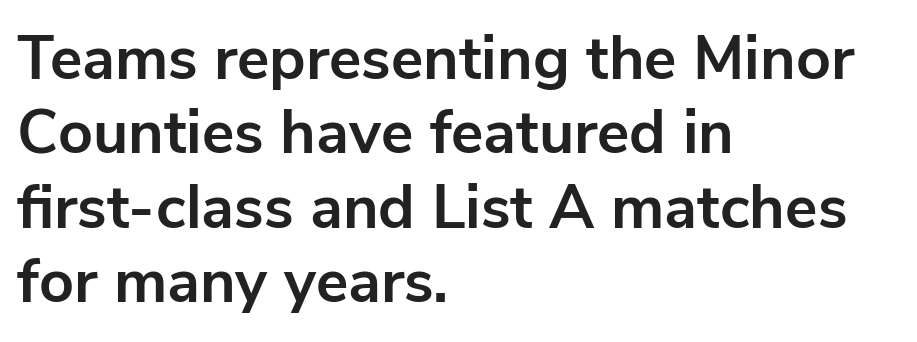
Q: Is the text bold? A: Yes.
Q: Is the text italic (slanted)? A: No, it is upright.
Q: Is the typeface a serif or a sans-serif typeface? A: Sans-serif.
Q: Is the text underlined? A: No.
Q: How is the paragraph aligned? A: Left-aligned.
Q: Is the spacing between letters normal or unusually wide? A: Normal.
Q: Width (condensed, normal, or wide)? A: Normal.
Q: Stroke contrast? A: Low.
Q: x-height? A: Medium.
Q: Monospaced? A: No.
